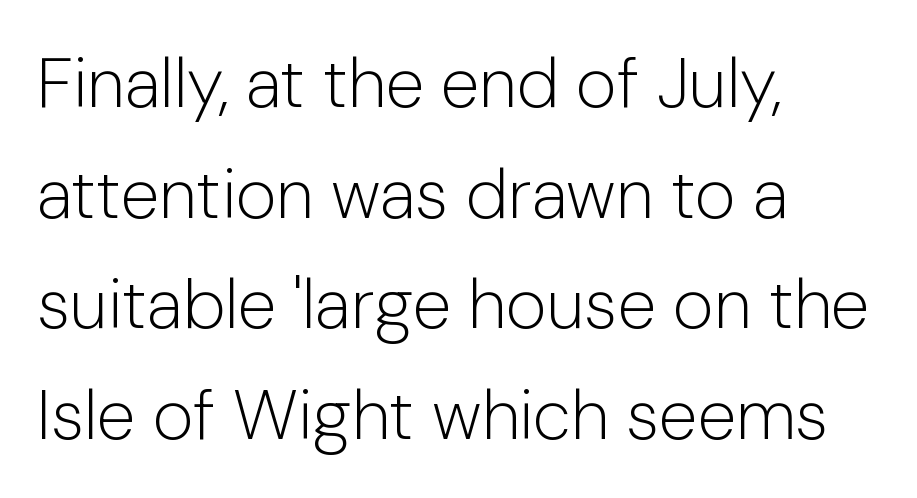
{"serif": "no", "italic": "no", "bold": "no", "weight": "light", "width": "normal", "stroke_contrast": "low", "x_height": "medium", "monospaced": "no", "underline": "no", "align": "left", "line_spacing": "normal", "line_spacing_ratio": 1.58, "letter_spacing": "normal", "letter_spacing_em": 0.0, "glyph_px": 70}
